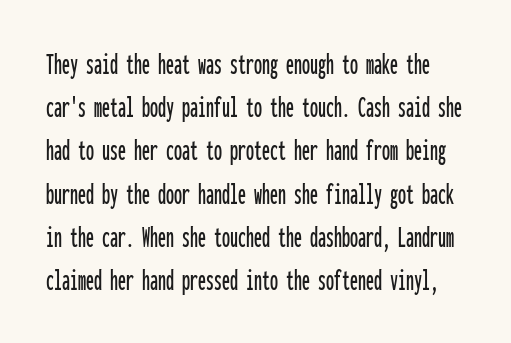
Observe the absence of serifs on each vertical stroke in this sample. Evenly set lines give the paragraph a standard silhouette. A typesetter would call this zero additional tracking. Underlining? Definitely not there.
